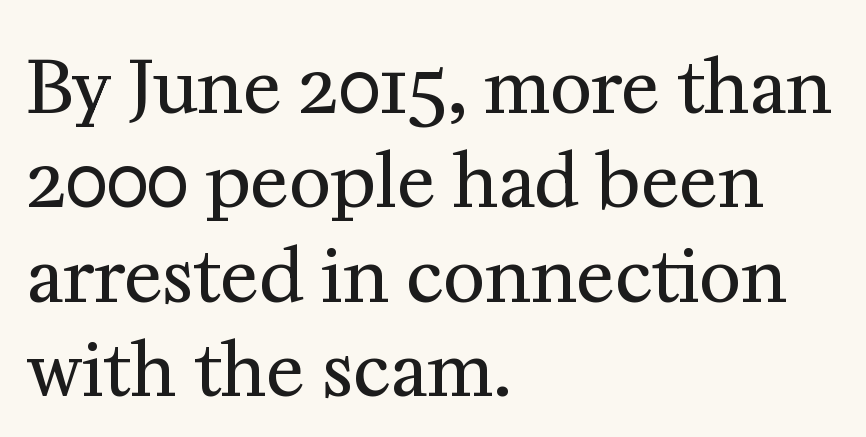
Q: Is the text bold? A: No.
Q: Is the text italic (slanted)? A: No, it is upright.
Q: Is the typeface a serif or a sans-serif typeface? A: Serif.
Q: Is the text underlined? A: No.
Q: How is the paragraph aligned? A: Left-aligned.
Q: Is the spacing between letters normal or unusually wide? A: Normal.
Q: Is the spacing between lines tight, normal or loose? A: Normal.
Q: Width (condensed, normal, or wide)? A: Normal.
Q: Stroke contrast? A: Medium.
Q: x-height? A: Medium.
Q: Monospaced? A: No.
